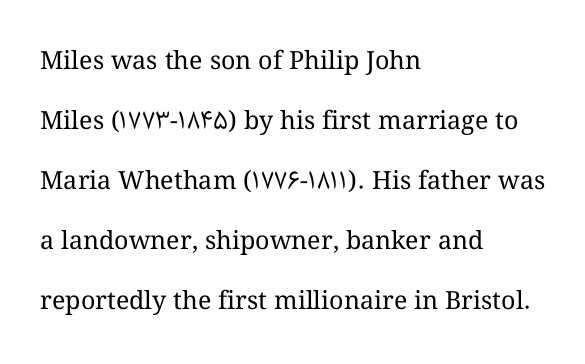
Q: Is the text bold? A: No.
Q: Is the text italic (slanted)? A: No, it is upright.
Q: Is the text underlined? A: No.
Q: How is the paragraph aligned? A: Left-aligned.
Q: Is the spacing between letters normal or unusually wide? A: Normal.
Q: Is the spacing between lines tight, normal or loose? A: Loose.
